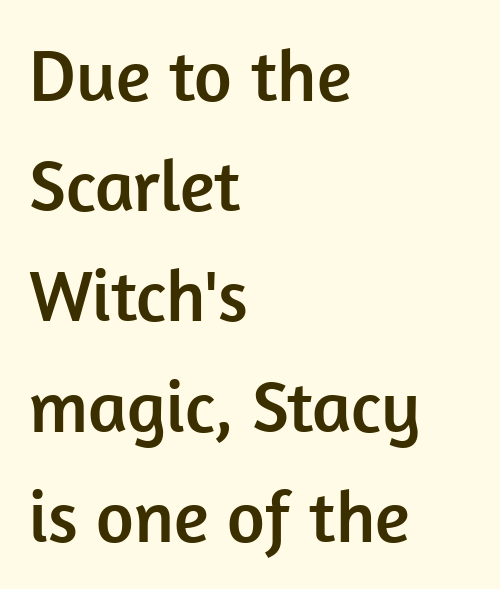
Q: Is the text italic (slanted)? A: No, it is upright.
Q: Is the typeface a serif or a sans-serif typeface? A: Sans-serif.
Q: Is the text underlined? A: No.
Q: How is the paragraph aligned? A: Left-aligned.
Q: Is the spacing between letters normal or unusually wide? A: Normal.
Q: Is the spacing between lines tight, normal or loose? A: Normal.
Q: Width (condensed, normal, or wide)? A: Normal.
Q: Stroke contrast? A: Low.
Q: x-height? A: Medium.
Q: Monospaced? A: No.
